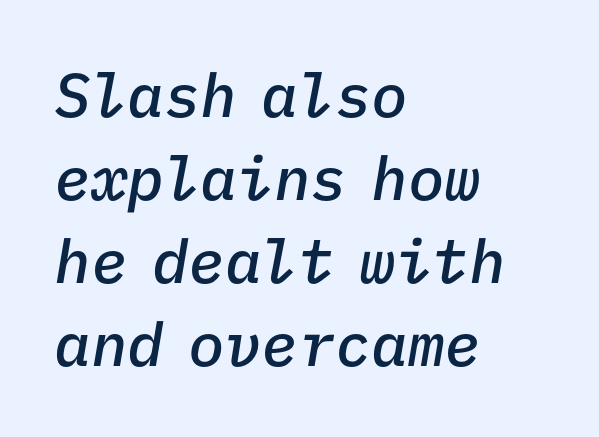
The image shows 61 px semibold type, italic (leaning right), monospaced; set left-aligned, normal line spacing (1.36x), normal letter spacing, not underlined; low stroke contrast and a medium x-height.
